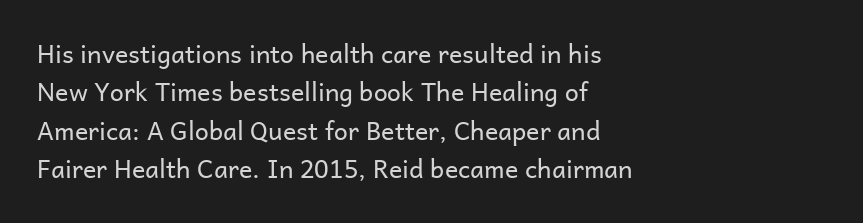
{"italic": "no", "bold": "no", "underline": "no", "align": "left", "line_spacing": "normal", "line_spacing_ratio": 1.54, "letter_spacing": "normal", "letter_spacing_em": 0.0, "glyph_px": 25}
